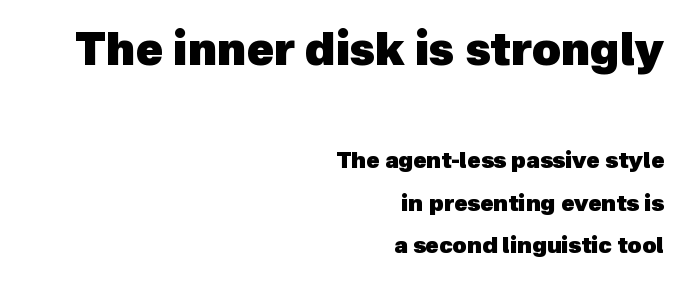
Q: Is the text bold? A: Yes.
Q: Is the typeface a serif or a sans-serif typeface? A: Sans-serif.
Q: Is the text underlined? A: No.
Q: How is the paragraph aligned? A: Right-aligned.
Q: Is the spacing between letters normal or unusually wide? A: Normal.
Q: Is the spacing between lines tight, normal or loose? A: Loose.
Q: Which block of text is set in a larger size, the first (top) or the second (bottom)? A: The first (top) one.
Q: Width (condensed, normal, or wide)? A: Normal.
Q: x-height? A: Medium.
Q: Monospaced? A: No.
